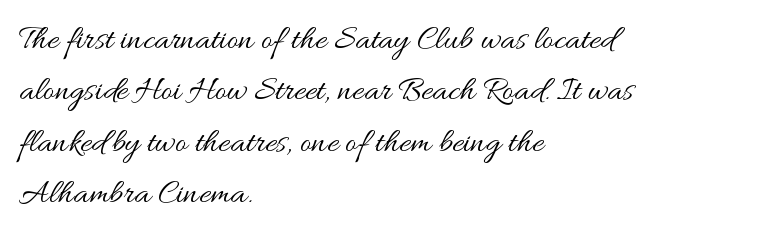
{"bold": "no", "weight": "regular", "width": "wide", "stroke_contrast": "medium", "x_height": "small", "monospaced": "no", "underline": "no", "align": "left", "line_spacing": "normal", "line_spacing_ratio": 1.47, "letter_spacing": "normal", "letter_spacing_em": 0.0, "glyph_px": 35}
